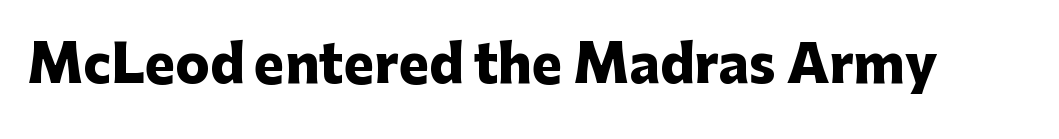
Q: Is the text bold? A: Yes.
Q: Is the text italic (slanted)? A: No, it is upright.
Q: Is the typeface a serif or a sans-serif typeface? A: Sans-serif.
Q: Is the text underlined? A: No.
Q: Is the spacing between letters normal or unusually wide? A: Normal.
Q: Width (condensed, normal, or wide)? A: Normal.
Q: Stroke contrast? A: Low.
Q: x-height? A: Medium.
Q: Monospaced? A: No.
